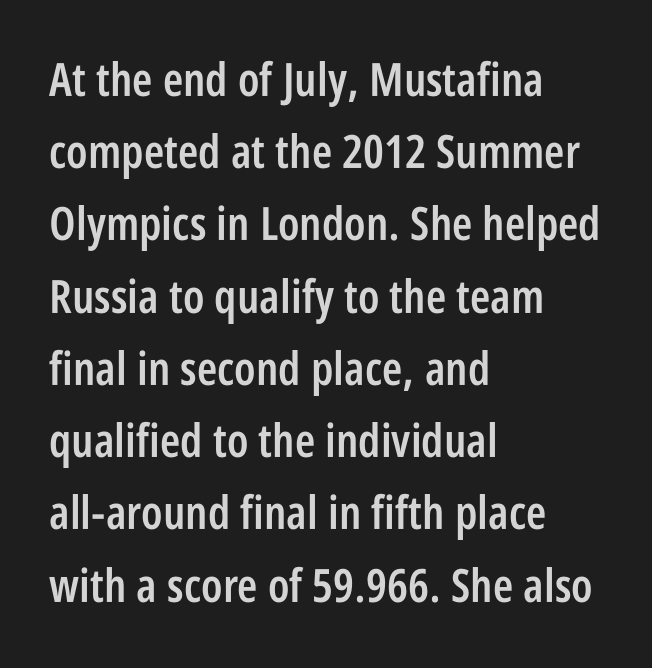
The image shows 46 px semibold, condensed sans-serif type, upright; set left-aligned, normal line spacing (1.57x), normal letter spacing, not underlined; low stroke contrast and a large x-height.
